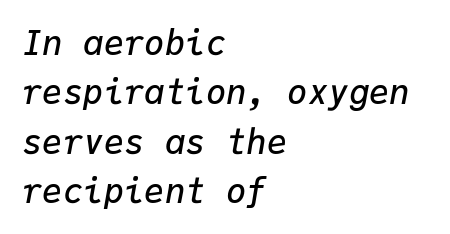
{"italic": "yes", "lean": "right", "slant_degrees": 9, "bold": "semi", "weight": "semibold", "width": "normal", "stroke_contrast": "low", "x_height": "medium", "monospaced": "yes", "underline": "no", "align": "left", "line_spacing": "normal", "line_spacing_ratio": 1.45, "letter_spacing": "normal", "letter_spacing_em": 0.0, "glyph_px": 34}
